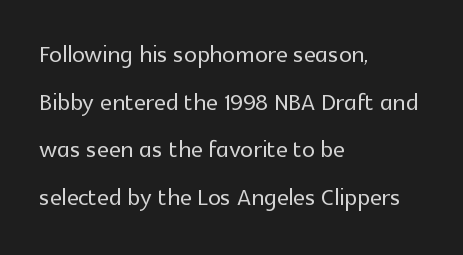
Spacing verdict: proportional, widths tailored to each character. Alignment: flush left. Unmarked baselines from the first word to the last. Compared with typical paragraphs, the rows here are spaced about the same. Inter-character spacing is left at the font's built-in metrics. Are there feet on the stems? There aren't — it's a sans.
